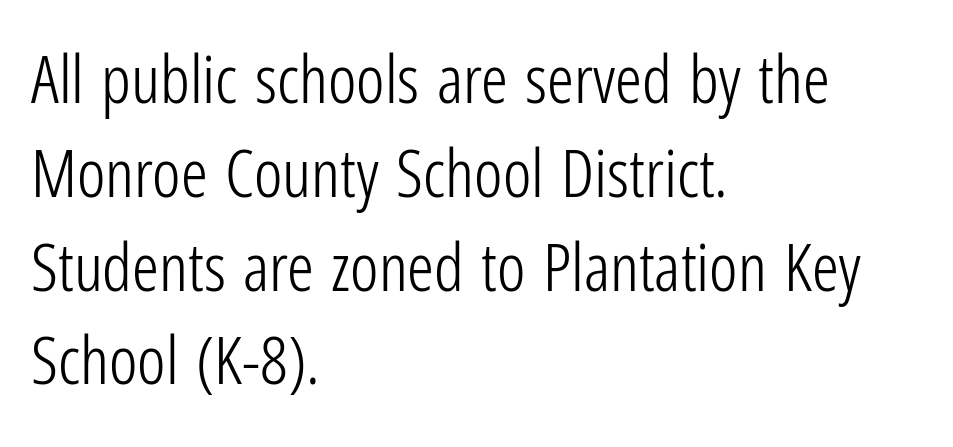
{"serif": "no", "italic": "no", "bold": "no", "weight": "light", "width": "condensed", "stroke_contrast": "low", "x_height": "medium", "monospaced": "no", "underline": "no", "align": "left", "line_spacing": "normal", "line_spacing_ratio": 1.4, "letter_spacing": "normal", "letter_spacing_em": 0.0, "glyph_px": 67}
